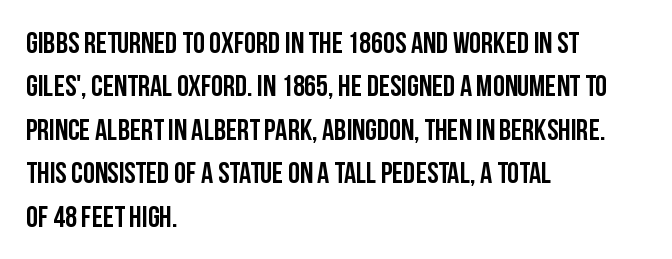
Check under the words: just untouched page. It's the straight-up-and-down kind of type. What's the leading like? Ordinary, nothing unusual. Leftover space on each line is placed entirely after the last word.
